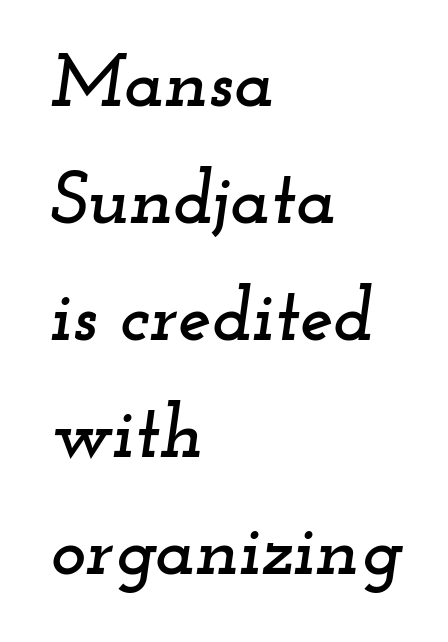
{"serif": "yes", "italic": "yes", "lean": "right", "slant_degrees": 12, "width": "wide", "stroke_contrast": "low", "x_height": "small", "monospaced": "no", "underline": "no", "align": "left", "line_spacing": "normal", "line_spacing_ratio": 1.56, "letter_spacing": "normal", "letter_spacing_em": 0.0, "glyph_px": 75}
